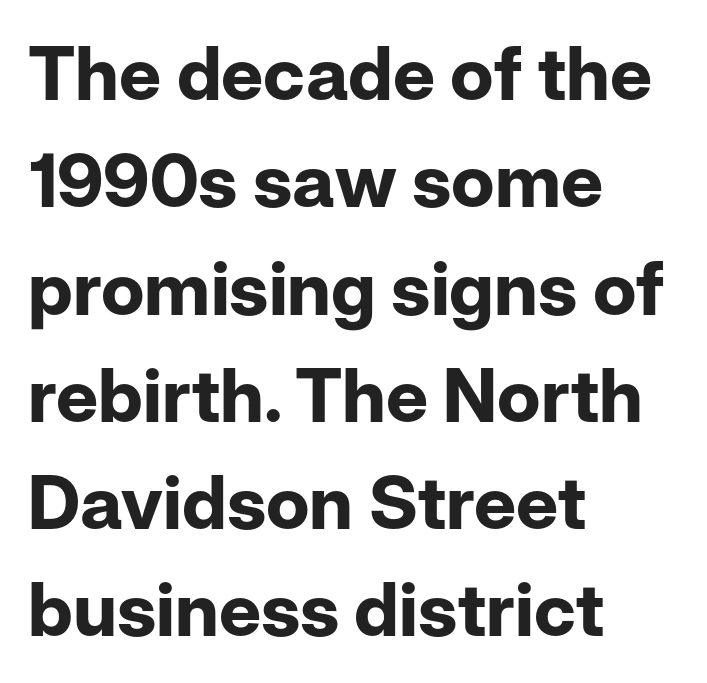
The leading is moderate, giving the passage an even texture. Is this a fixed-width face? No — the glyphs have proportional, varying widths. Here the glyphs are tracked normally, forming tight word shapes. Clear beneath every line of the passage.
